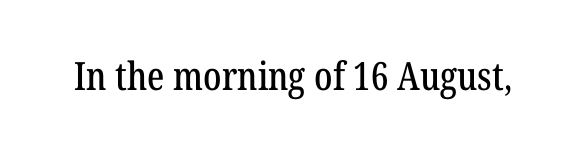
Q: Is the text italic (slanted)? A: No, it is upright.
Q: Is the typeface a serif or a sans-serif typeface? A: Serif.
Q: Is the text underlined? A: No.
Q: Is the spacing between letters normal or unusually wide? A: Normal.
Q: Width (condensed, normal, or wide)? A: Condensed.
Q: Stroke contrast? A: Low.
Q: x-height? A: Medium.
Q: Monospaced? A: No.
